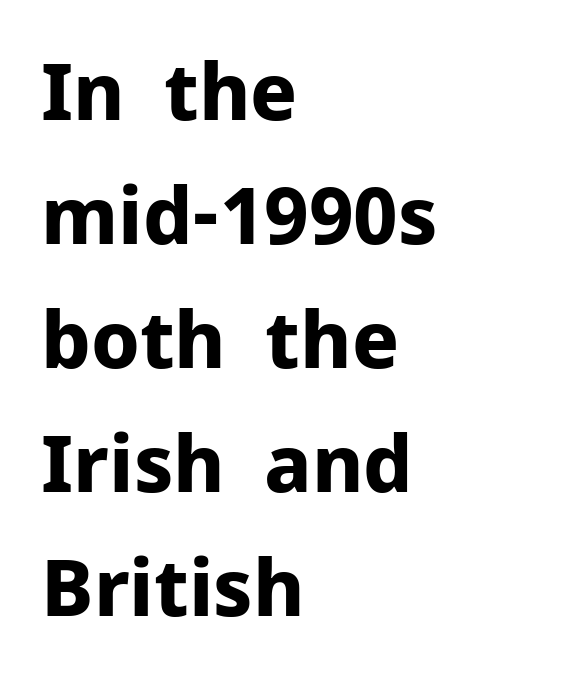
{"serif": "no", "italic": "no", "bold": "yes", "weight": "bold", "width": "normal", "stroke_contrast": "low", "x_height": "medium", "monospaced": "no", "underline": "no", "align": "left", "line_spacing": "normal", "line_spacing_ratio": 1.59, "letter_spacing": "normal", "letter_spacing_em": 0.0, "glyph_px": 78}
